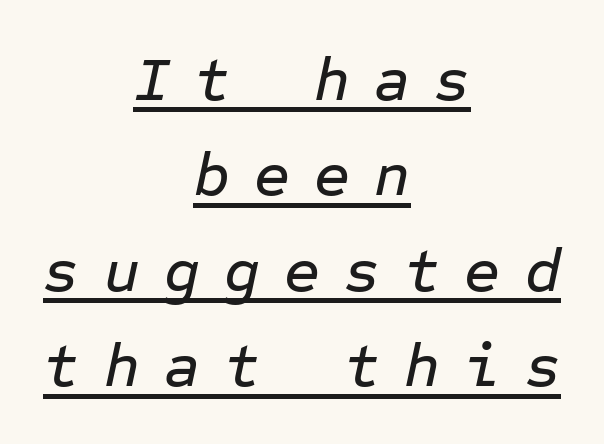
Q: Is the text italic (slanted)? A: Yes, it leans right by about 12 degrees.
Q: Is the text underlined? A: Yes.
Q: How is the paragraph aligned? A: Centered.
Q: Is the spacing between letters normal or unusually wide? A: Unusually wide.
Q: Is the spacing between lines tight, normal or loose? A: Normal.
Q: Width (condensed, normal, or wide)? A: Normal.
Q: Stroke contrast? A: Low.
Q: x-height? A: Medium.
Q: Monospaced? A: Yes.
